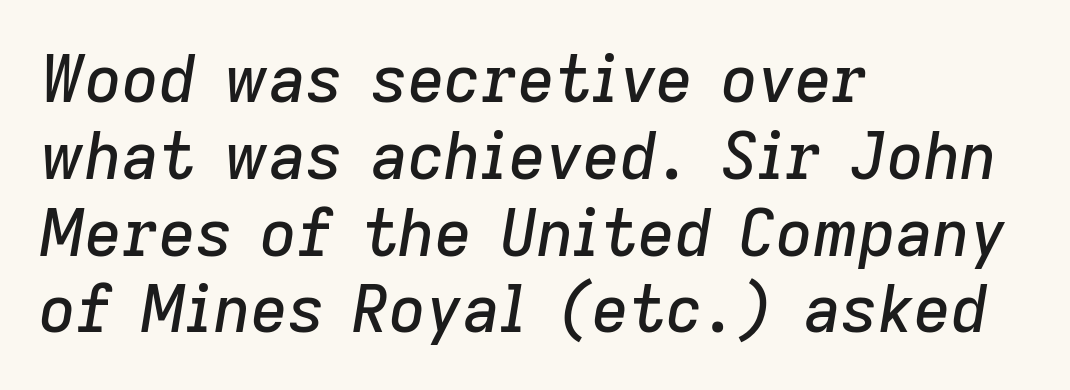
The image shows 64 px text type, italic (leaning right); set left-aligned, line spacing 1.2x, normal letter spacing, not underlined; low stroke contrast and a medium x-height.
